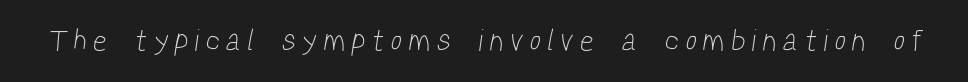
The image shows 30 px light, condensed sans-serif type; set unusually wide letter spacing (+0.3 em), not underlined; low stroke contrast and a medium x-height.
